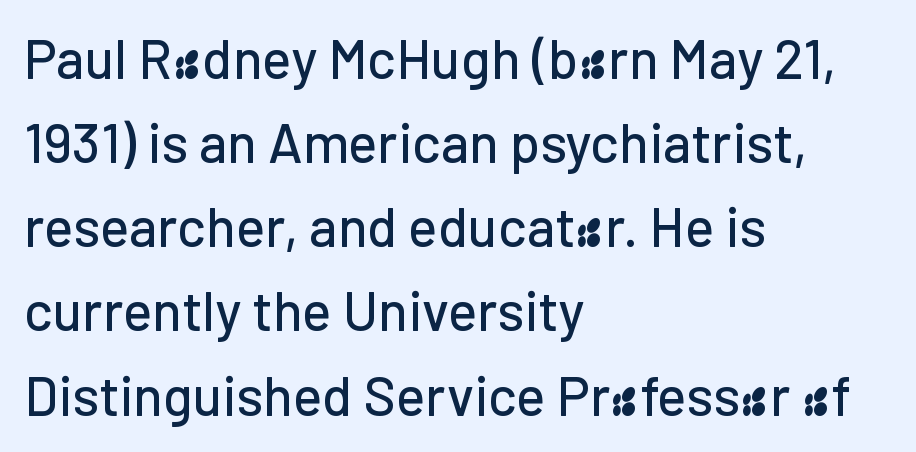
Q: Is the text italic (slanted)? A: No, it is upright.
Q: Is the typeface a serif or a sans-serif typeface? A: Sans-serif.
Q: Is the text underlined? A: No.
Q: How is the paragraph aligned? A: Left-aligned.
Q: Is the spacing between letters normal or unusually wide? A: Normal.
Q: Is the spacing between lines tight, normal or loose? A: Normal.
Q: Width (condensed, normal, or wide)? A: Normal.
Q: Stroke contrast? A: Low.
Q: x-height? A: Medium.
Q: Monospaced? A: No.
